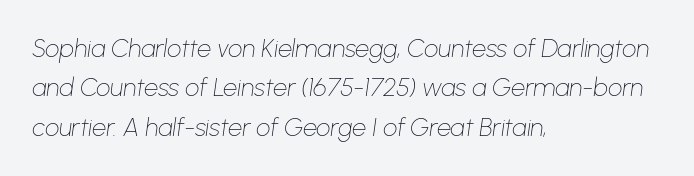
Q: Is the text bold? A: No.
Q: Is the text italic (slanted)? A: Yes, it leans right by about 8 degrees.
Q: Is the text underlined? A: No.
Q: How is the paragraph aligned? A: Left-aligned.
Q: Is the spacing between letters normal or unusually wide? A: Normal.
Q: Is the spacing between lines tight, normal or loose? A: Normal.
